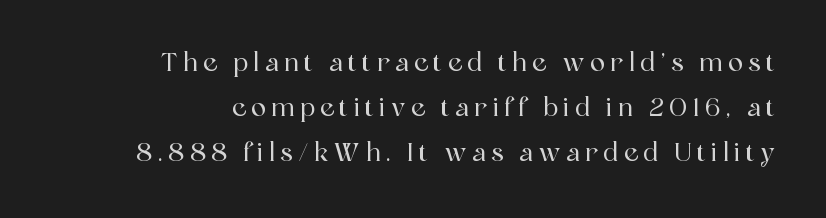
The image shows 25 px text type, upright; set right-aligned, line spacing 1.81x, unusually wide letter spacing (+0.21 em), not underlined.
